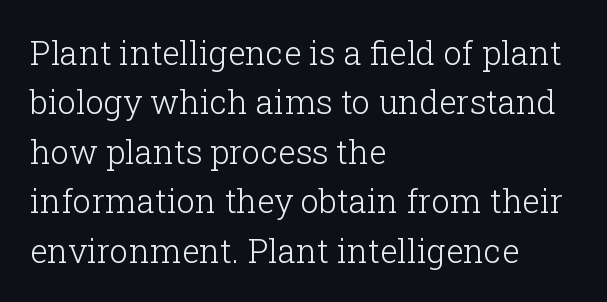
Each letter's strokes conclude with small projecting serifs. Varying glyph widths throughout — classic text-font behaviour. The type sits square on the baseline with zero lean. If you measured baseline to baseline, you'd find a middling distance.
